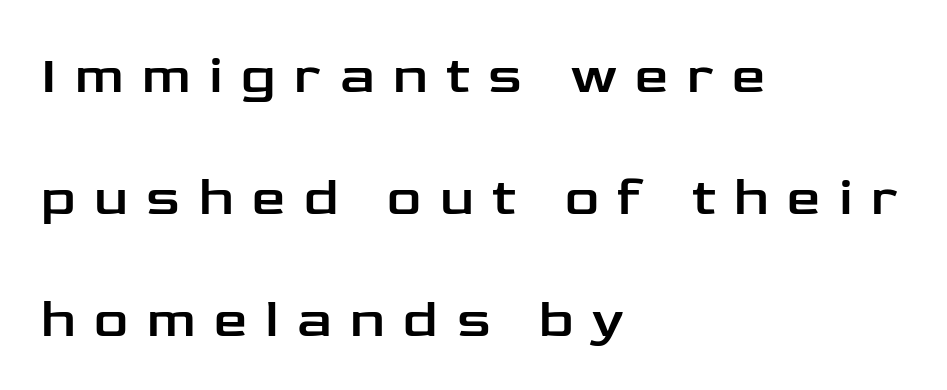
{"serif": "no", "italic": "no", "width": "wide", "stroke_contrast": "low", "x_height": "medium", "monospaced": "no", "underline": "no", "align": "left", "line_spacing": "loose", "line_spacing_ratio": 2.3, "letter_spacing": "wide", "letter_spacing_em": 0.35, "glyph_px": 53}
